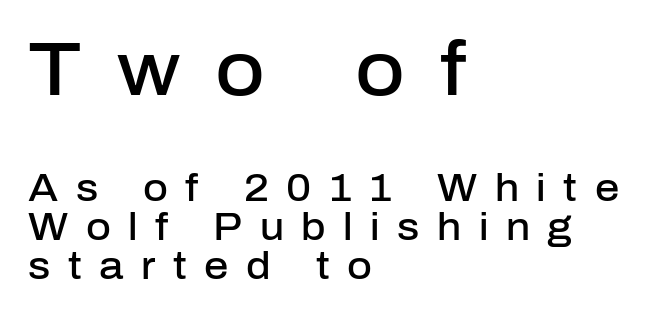
The image shows 76 px semibold sans-serif type, upright; set left-aligned, tight line spacing (1.03x), unusually wide letter spacing (+0.46 em), not underlined; the first (top) block is 2.0x larger; low stroke contrast and a medium x-height.
